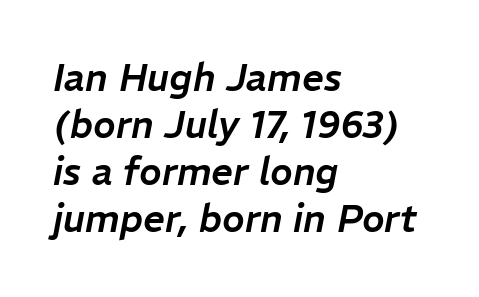
The image shows 38 px text type, italic (leaning right); set left-aligned, line spacing 1.24x, normal letter spacing, not underlined; low stroke contrast and a medium x-height.
